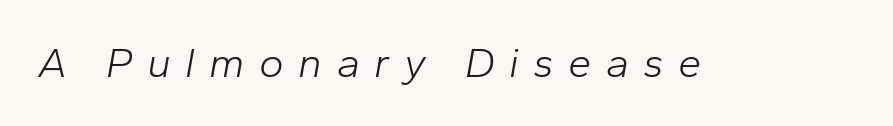
The rendering uses natural spacing where letterforms have individual widths. The specimen omits any rule beneath the text block's lines. Substantial extra tracking has been applied to these lines. Bold? No — there's no thickening of the strokes.
